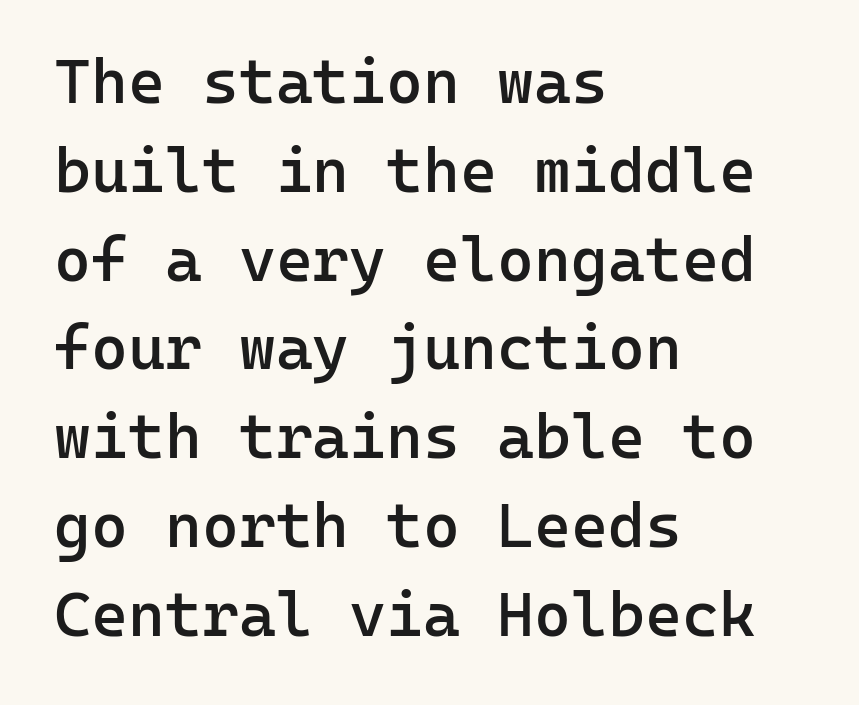
The image shows 63 px semibold sans-serif type, upright, monospaced; set left-aligned, normal line spacing (1.41x), normal letter spacing, not underlined; low stroke contrast and a medium x-height.
